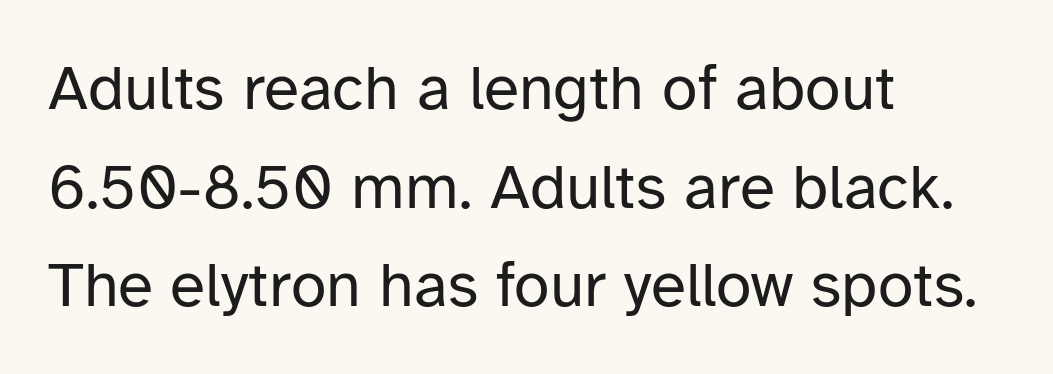
{"serif": "no", "italic": "no", "bold": "no", "weight": "regular", "width": "normal", "stroke_contrast": "low", "x_height": "medium", "monospaced": "no", "underline": "no", "align": "left", "line_spacing": "normal", "line_spacing_ratio": 1.54, "letter_spacing": "normal", "letter_spacing_em": 0.0, "glyph_px": 64}
